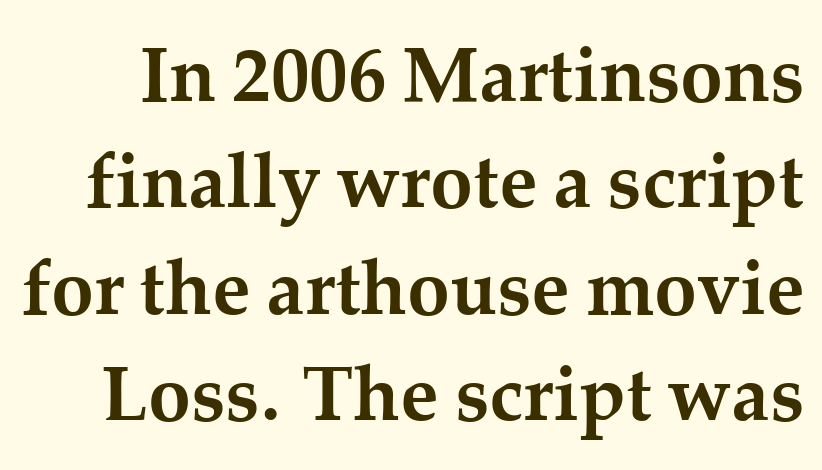
The rendering uses a moderate line-height, typical for paragraphs. Weight: bold. Typographically, this falls in the serif category. This sample has the flowing, uneven cadence of proportional lettering. Quick note: not italic, upright.
